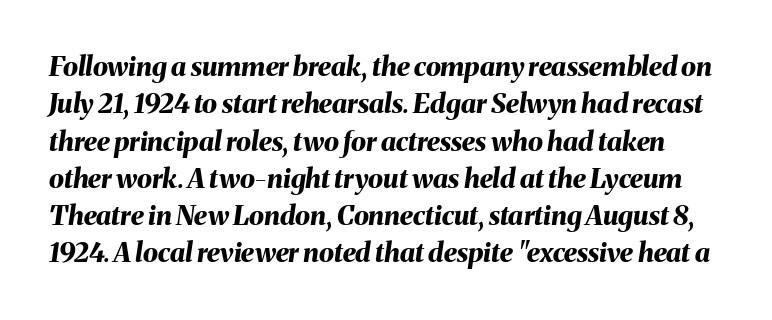
{"italic": "yes", "lean": "right", "slant_degrees": 8, "bold": "yes", "underline": "no", "line_spacing": "normal", "line_spacing_ratio": 1.38, "letter_spacing": "normal", "letter_spacing_em": 0.0, "glyph_px": 27}
